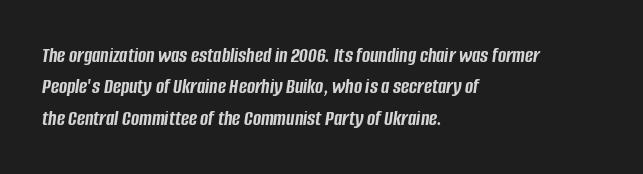
Here the glyphs are tracked normally, forming tight word shapes. Any mark beneath the type? The region is blank. Is there much room between lines? A standard amount, neither cramped nor airy. These lines are set flush left with a ragged right edge. Would a proofreader flag this as italicized? Yes. I'd describe the lettering as bold — thick and assertive.
